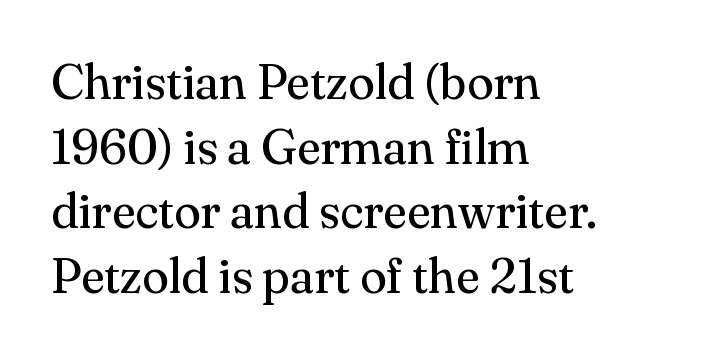
The image shows 49 px regular-weight serif type, upright; set left-aligned, normal line spacing (1.32x), normal letter spacing, not underlined; medium stroke contrast and a small x-height.
